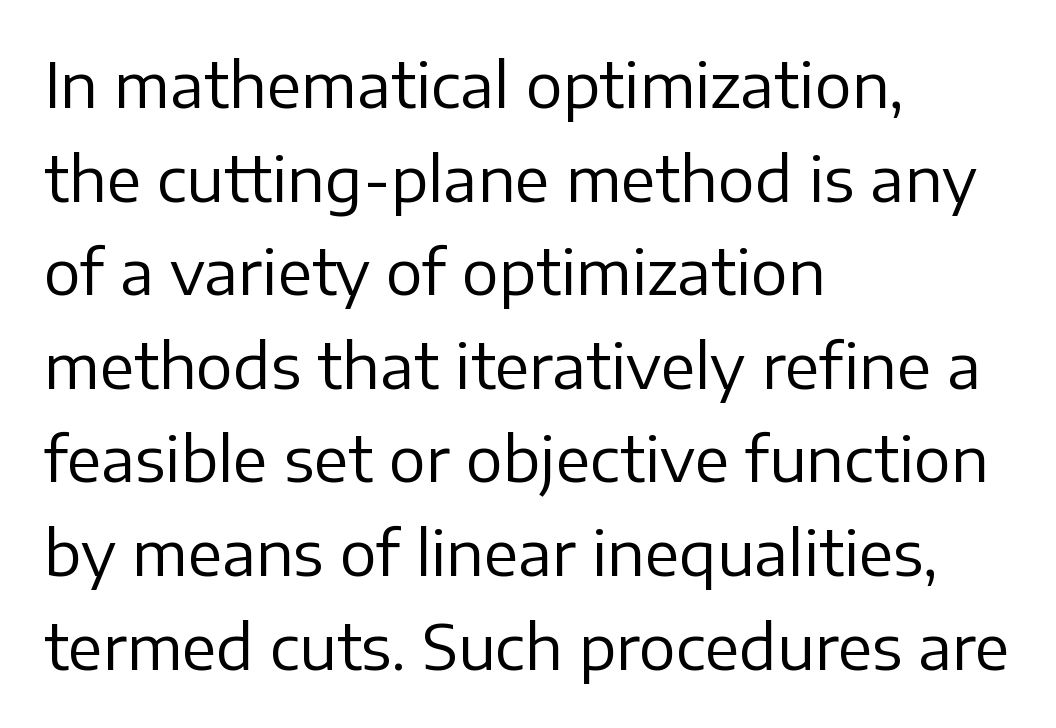
The image shows 62 px regular-weight sans-serif type, upright; set left-aligned, normal line spacing (1.51x), normal letter spacing, not underlined; low stroke contrast and a medium x-height.
